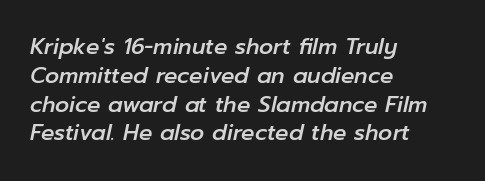
Leading matches the norm, producing a regular column. Yep, that's italic — everything's leaning. Compared with a centered layout, this one pins lines to the left instead. Underlining? Definitely not there.
